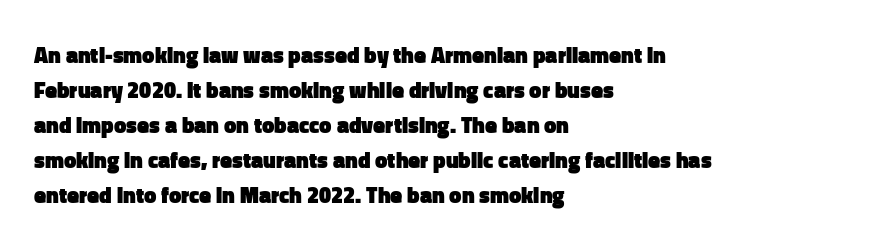
{"italic": "no", "bold": "yes", "underline": "no", "align": "left", "line_spacing": "normal", "line_spacing_ratio": 1.59, "letter_spacing": "normal", "letter_spacing_em": 0.0, "glyph_px": 22}
